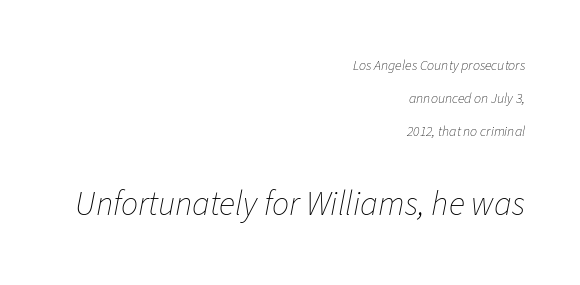
The characters are drawn with everyday or finer stroke widths. Style check: oblique. The emphasis by scale lands on block number two, below. Only glyphs here, with clear space below each row. Alignment: flush right.
